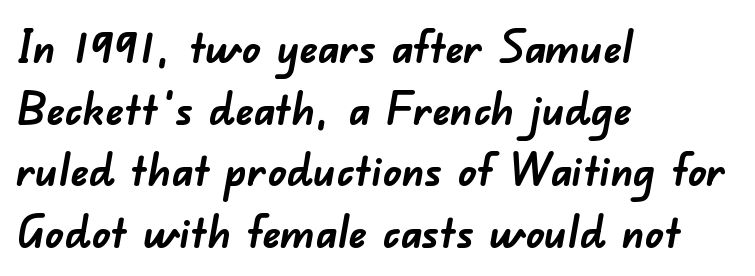
Only glyphs here, with clear space below each row. This is heavy type, rendered in bold. The horizontal fit of the characters is conventional and even. Spacing verdict: proportional, widths tailored to each character. A student would call this left alignment; a typographer would say flush left, rag right. Note: no serifs on the glyphs.
